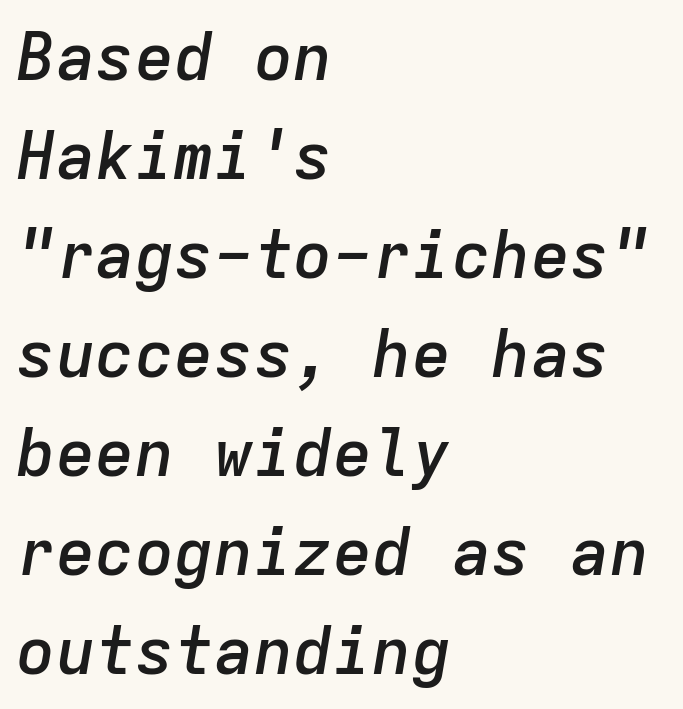
Q: Is the text bold? A: Semi-bold.
Q: Is the text italic (slanted)? A: Yes, it leans right by about 9 degrees.
Q: Is the text underlined? A: No.
Q: How is the paragraph aligned? A: Left-aligned.
Q: Is the spacing between letters normal or unusually wide? A: Normal.
Q: Is the spacing between lines tight, normal or loose? A: Normal.
Q: Width (condensed, normal, or wide)? A: Normal.
Q: Stroke contrast? A: Low.
Q: x-height? A: Medium.
Q: Monospaced? A: Yes.
